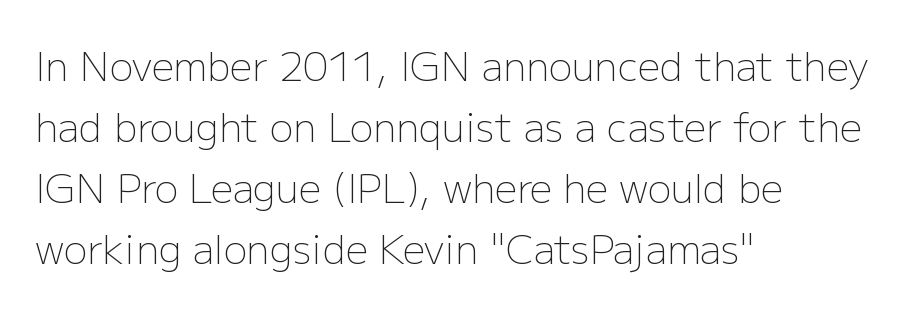
{"serif": "no", "italic": "no", "bold": "no", "weight": "light", "width": "normal", "stroke_contrast": "low", "x_height": "medium", "monospaced": "no", "underline": "no", "align": "left", "line_spacing": "normal", "line_spacing_ratio": 1.56, "letter_spacing": "normal", "letter_spacing_em": 0.0, "glyph_px": 39}
